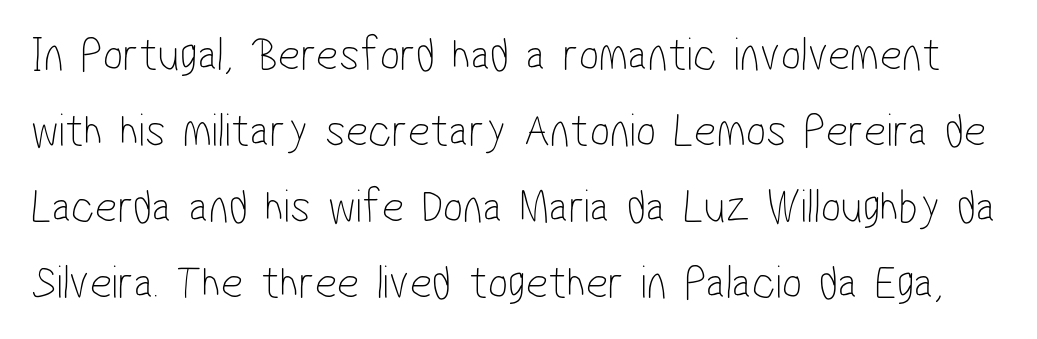
No feet cap the strokes, marking this as sans-serif type. Default kerning and tracking; the words read as compact shapes. Counters stay open thanks to moderate or lighter strokes. This sample keeps an unexceptional amount of space between lines. Descenders hang freely into open space. Here the designer chose a conventional face with non-uniform glyph widths.
